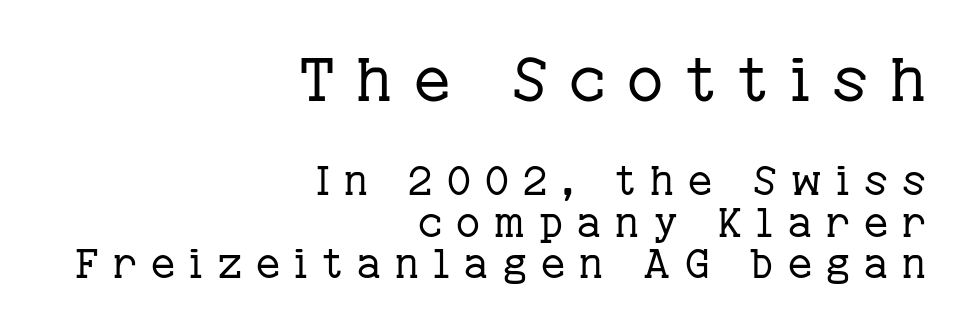
Block one is the big one; block two sits smaller underneath. Is the stroke heavy? The answer is a plain regular-or-lighter. In terms of letterspacing, this is a distinctly airy, spread setting. Observe the serifs anchoring each vertical stroke in this sample. In terms of posture, this sample is upright.
